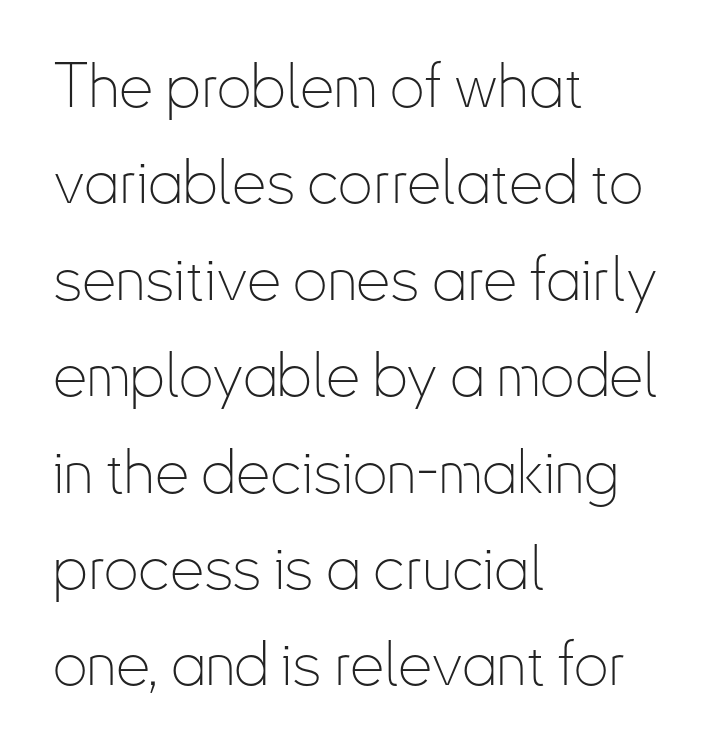
The image shows 61 px thin, condensed sans-serif type, upright; set left-aligned, normal line spacing (1.58x), normal letter spacing, not underlined; low stroke contrast and a small x-height.
